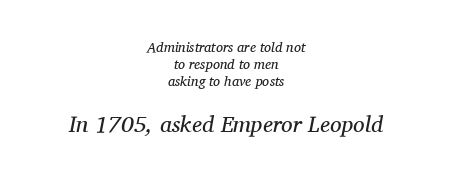
{"italic": "yes", "lean": "right", "slant_degrees": 11, "bold": "no", "underline": "no", "align": "center", "line_spacing_ratio": 1.21, "letter_spacing": "normal", "letter_spacing_em": 0.0, "larger_block": "second", "size_ratio": 1.64, "glyph_px": 23}
